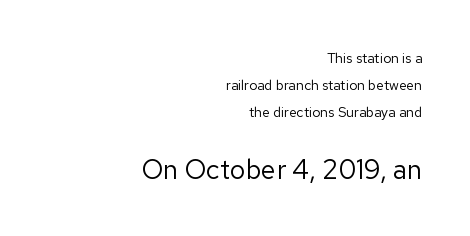
{"italic": "no", "bold": "no", "underline": "no", "align": "right", "line_spacing": "loose", "line_spacing_ratio": 1.93, "letter_spacing": "normal", "letter_spacing_em": 0.0, "larger_block": "second", "size_ratio": 1.93, "glyph_px": 27}
